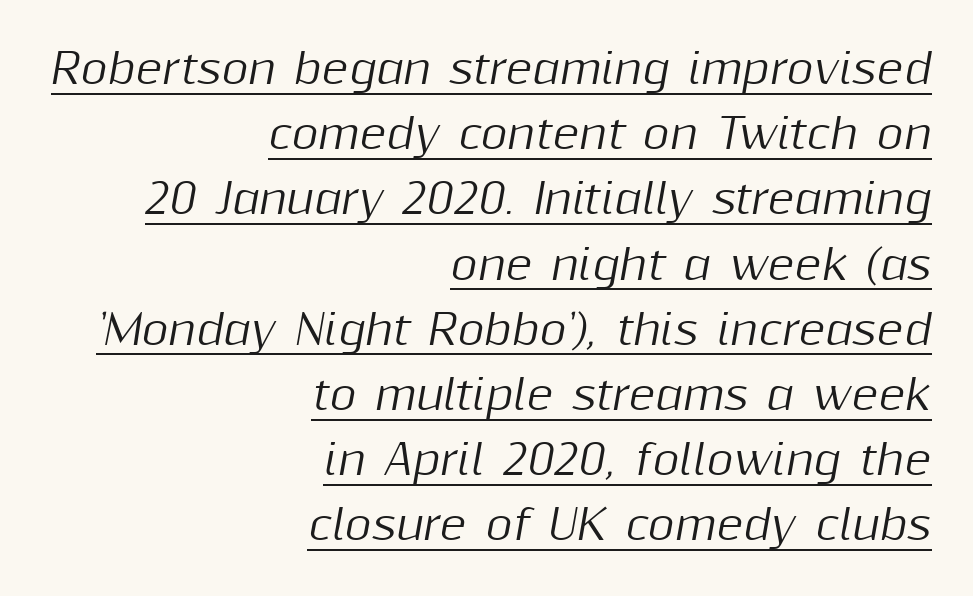
These lines are rendered in a variable-pitch font. The rendered words wear a rule along their underside. Look at the tracking — it's just the regular setting, nothing added. Compared with a flush-left layout, this one pins lines to the opposite, right side. Italic: yes, the glyphs are oblique. Baseline-to-baseline distance is the conventional proportion of letter height.
